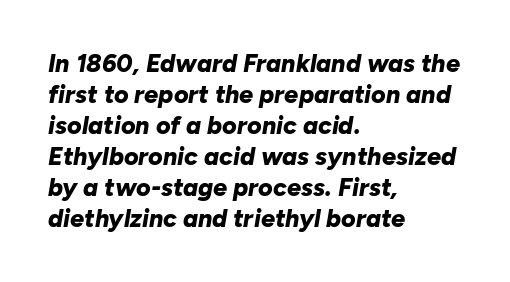
Q: Is the text bold? A: Yes.
Q: Is the text italic (slanted)? A: Yes, it leans right by about 10 degrees.
Q: Is the text underlined? A: No.
Q: How is the paragraph aligned? A: Left-aligned.
Q: Is the spacing between letters normal or unusually wide? A: Normal.
